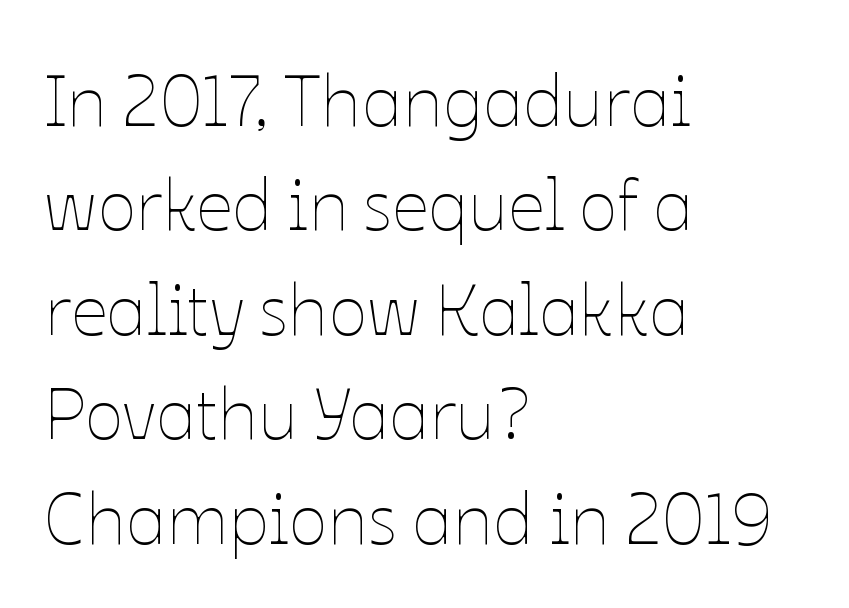
{"italic": "no", "bold": "no", "weight": "thin", "width": "normal", "stroke_contrast": "low", "x_height": "medium", "monospaced": "no", "underline": "no", "align": "left", "line_spacing": "normal", "line_spacing_ratio": 1.45, "letter_spacing": "normal", "letter_spacing_em": 0.0, "glyph_px": 72}
